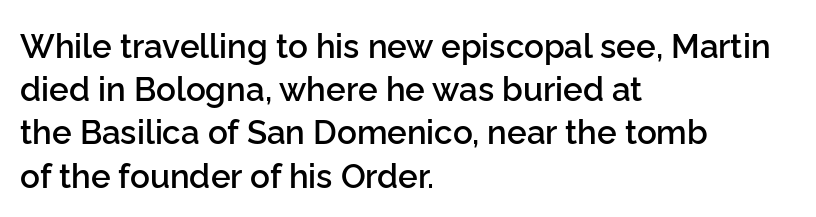
Q: Is the text bold? A: Semi-bold.
Q: Is the text italic (slanted)? A: No, it is upright.
Q: Is the typeface a serif or a sans-serif typeface? A: Sans-serif.
Q: Is the text underlined? A: No.
Q: How is the paragraph aligned? A: Left-aligned.
Q: Is the spacing between letters normal or unusually wide? A: Normal.
Q: Is the spacing between lines tight, normal or loose? A: Normal.
Q: Width (condensed, normal, or wide)? A: Normal.
Q: Stroke contrast? A: Low.
Q: x-height? A: Medium.
Q: Monospaced? A: No.
